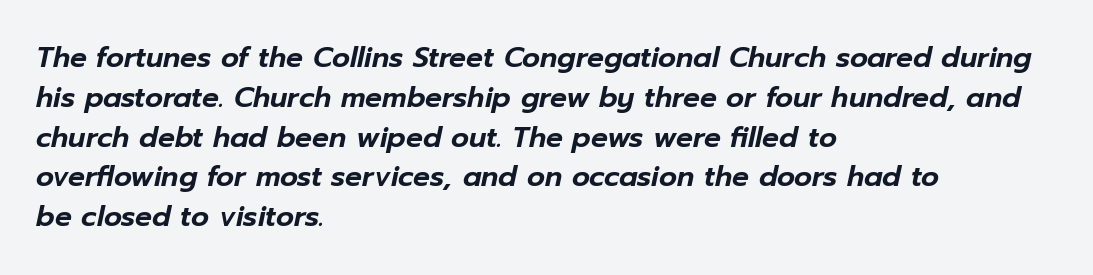
{"italic": "yes", "lean": "right", "slant_degrees": 12, "width": "normal", "stroke_contrast": "low", "x_height": "medium", "monospaced": "no", "underline": "no", "align": "left", "line_spacing": "normal", "line_spacing_ratio": 1.42, "letter_spacing": "normal", "letter_spacing_em": 0.0, "glyph_px": 28}
